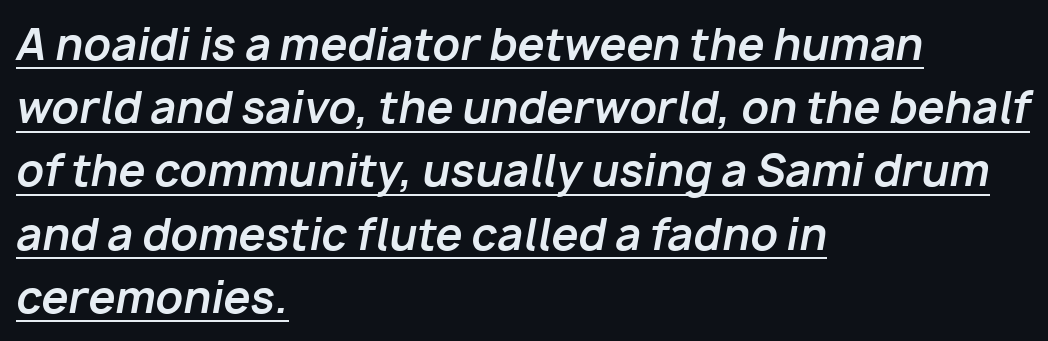
The image shows 43 px bold type, italic (leaning right); set left-aligned, normal line spacing (1.47x), normal letter spacing, underlined; low stroke contrast and a medium x-height.
